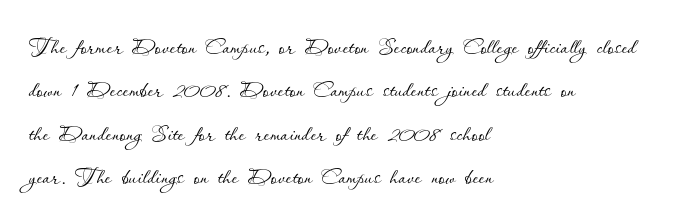
{"bold": "no", "weight": "thin", "width": "normal", "stroke_contrast": "low", "x_height": "small", "monospaced": "no", "underline": "no", "align": "left", "line_spacing": "normal", "line_spacing_ratio": 1.4, "letter_spacing": "normal", "letter_spacing_em": 0.0, "glyph_px": 31}
